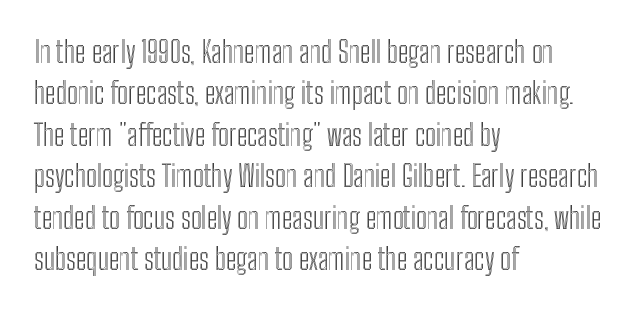
Q: Is the text italic (slanted)? A: No, it is upright.
Q: Is the text underlined? A: No.
Q: How is the paragraph aligned? A: Left-aligned.
Q: Is the spacing between letters normal or unusually wide? A: Normal.
Q: Is the spacing between lines tight, normal or loose? A: Normal.
Q: Width (condensed, normal, or wide)? A: Condensed.
Q: x-height? A: Medium.
Q: Monospaced? A: No.
